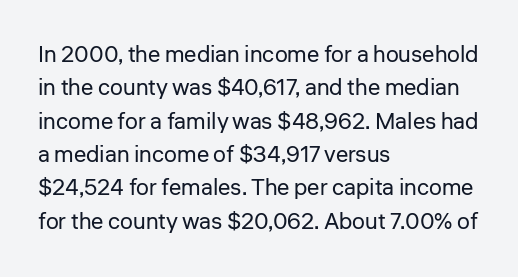
{"italic": "no", "bold": "no", "underline": "no", "align": "left", "line_spacing": "normal", "line_spacing_ratio": 1.45, "letter_spacing": "normal", "letter_spacing_em": 0.0, "glyph_px": 23}
